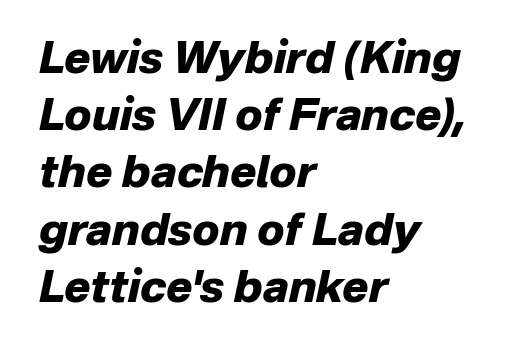
{"italic": "yes", "lean": "right", "slant_degrees": 12, "bold": "yes", "weight": "heavy", "width": "normal", "stroke_contrast": "low", "x_height": "medium", "monospaced": "no", "underline": "no", "align": "left", "line_spacing": "normal", "line_spacing_ratio": 1.3, "letter_spacing": "normal", "letter_spacing_em": 0.0, "glyph_px": 44}
